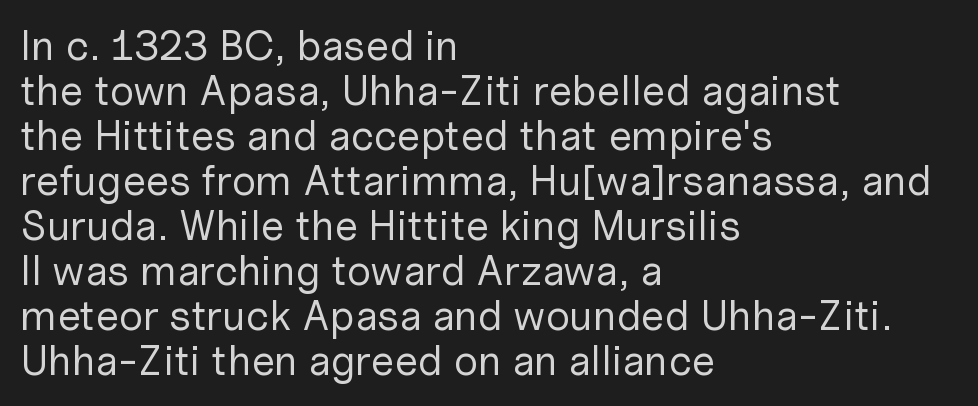
The image shows 42 px regular-weight sans-serif type, upright; set left-aligned, tight line spacing (1.07x), normal letter spacing, not underlined; low stroke contrast and a medium x-height.
